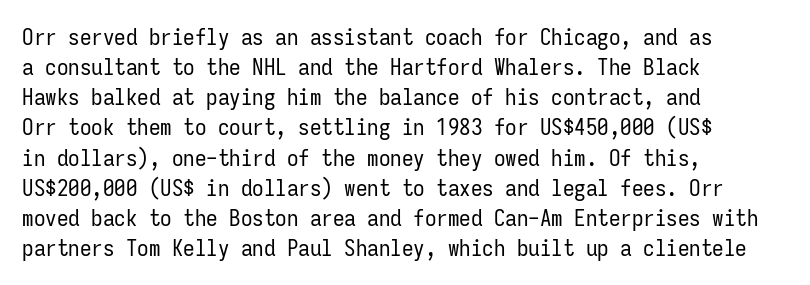
The image shows 23 px text type, upright; set left-aligned, normal line spacing (1.31x), normal letter spacing, not underlined.
